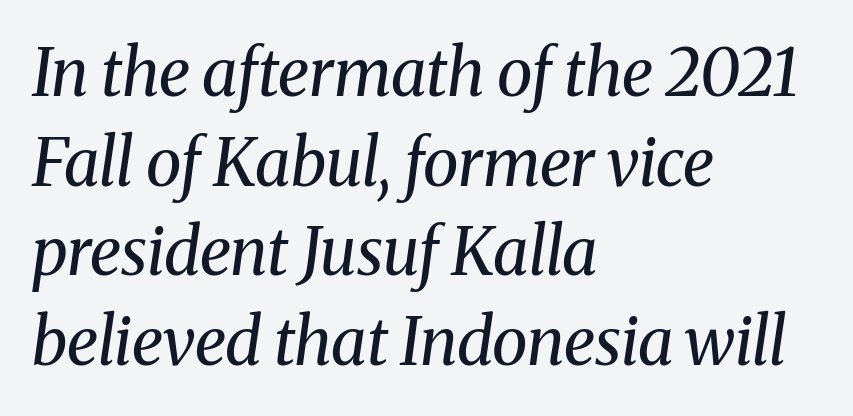
The image shows 65 px regular-weight serif type, italic (leaning right); set left-aligned, normal line spacing (1.38x), normal letter spacing, not underlined; medium stroke contrast and a medium x-height.
